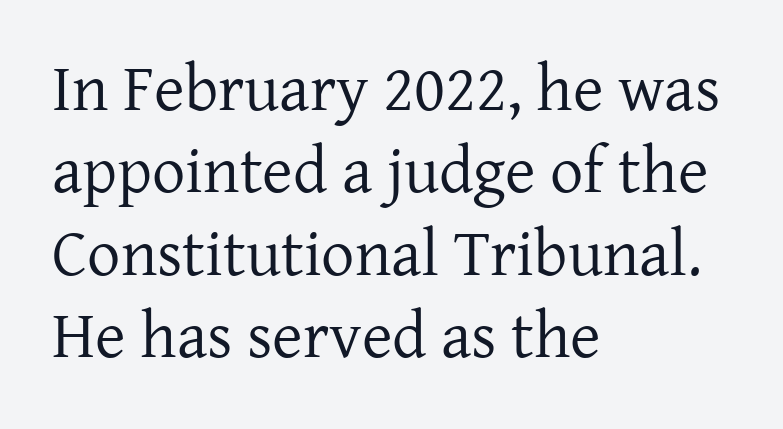
The image shows 66 px regular-weight serif type, upright; set left-aligned, normal line spacing (1.25x), normal letter spacing, not underlined; low stroke contrast and a medium x-height.
